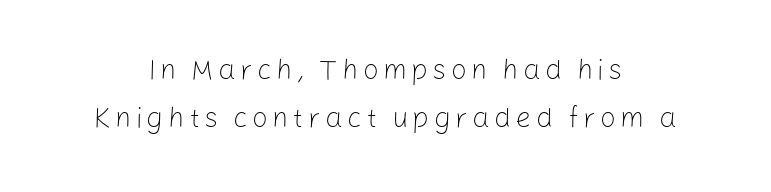
Q: Is the text bold? A: No.
Q: Is the text italic (slanted)? A: No, it is upright.
Q: Is the typeface a serif or a sans-serif typeface? A: Sans-serif.
Q: Is the text underlined? A: No.
Q: How is the paragraph aligned? A: Centered.
Q: Width (condensed, normal, or wide)? A: Normal.
Q: Stroke contrast? A: Low.
Q: x-height? A: Medium.
Q: Monospaced? A: No.
